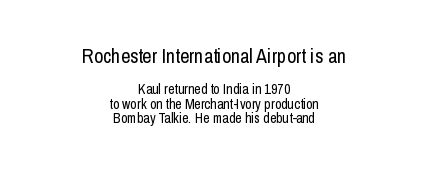
The type sits square on the baseline with zero lean. Does the bottom block carry the larger type? No, the top block does. Alignment: centered. Nobody touched the tracking dial on this one. Vertical spacing — tight. Vertical stems look standard width or narrower in stroke.
